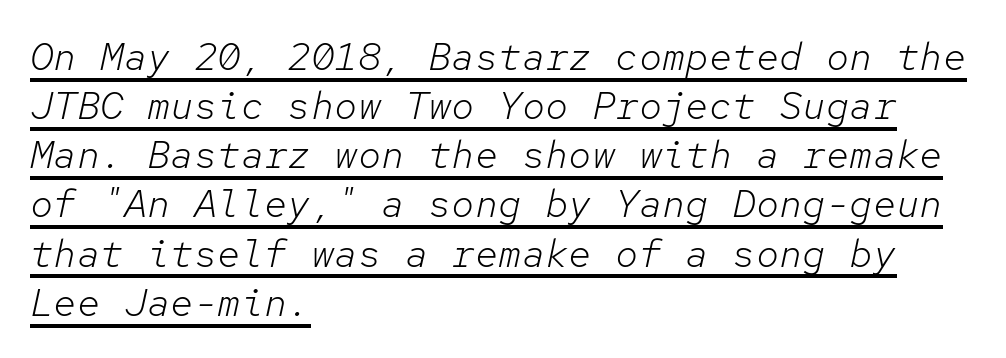
The image shows 39 px light type, italic (leaning right), monospaced; set left-aligned, normal line spacing (1.26x), normal letter spacing, underlined; low stroke contrast and a medium x-height.
